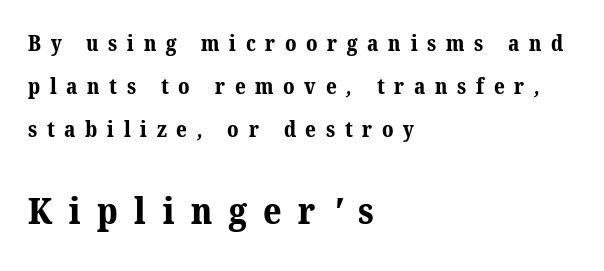
Q: Is the text bold? A: Yes.
Q: Is the typeface a serif or a sans-serif typeface? A: Serif.
Q: Is the text underlined? A: No.
Q: How is the paragraph aligned? A: Left-aligned.
Q: Is the spacing between letters normal or unusually wide? A: Unusually wide.
Q: Is the spacing between lines tight, normal or loose? A: Loose.
Q: Which block of text is set in a larger size, the first (top) or the second (bottom)? A: The second (bottom) one.
Q: Width (condensed, normal, or wide)? A: Normal.
Q: Stroke contrast? A: Medium.
Q: x-height? A: Medium.
Q: Monospaced? A: No.
